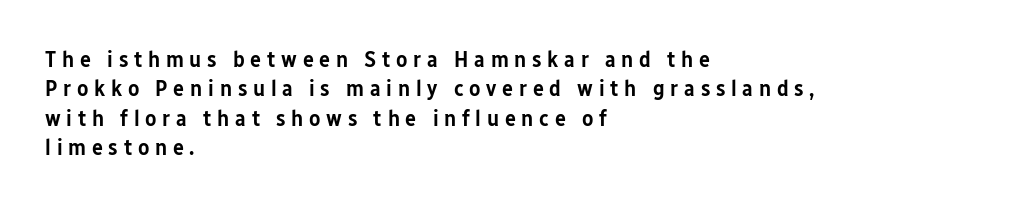
{"italic": "no", "bold": "semi", "underline": "no", "align": "left", "line_spacing": "normal", "line_spacing_ratio": 1.28, "letter_spacing": "wide", "letter_spacing_em": 0.25, "glyph_px": 23}
